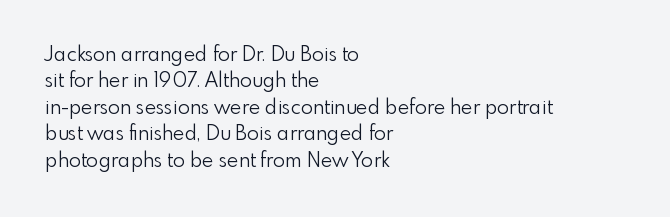
Characters remain perfectly vertical along every line. Rows of type keep a routine distance in the vertical direction. The face looks like a standard text weight, possibly lighter. Letter spacing: default. Each row of text sits above clean, open space.
